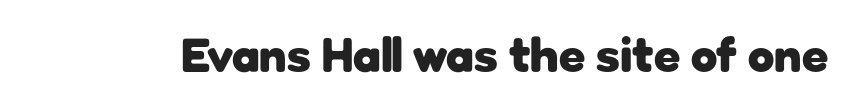
{"serif": "no", "italic": "no", "bold": "yes", "weight": "heavy", "width": "normal", "stroke_contrast": "low", "x_height": "medium", "monospaced": "no", "underline": "no", "letter_spacing": "normal", "letter_spacing_em": 0.0, "glyph_px": 48}
